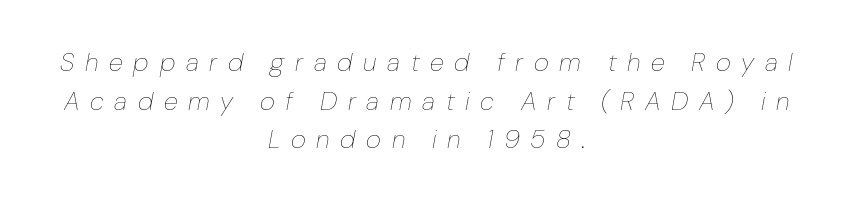
The image shows 26 px text type, italic (leaning right); set centered, normal line spacing (1.49x), unusually wide letter spacing (+0.41 em), not underlined.
